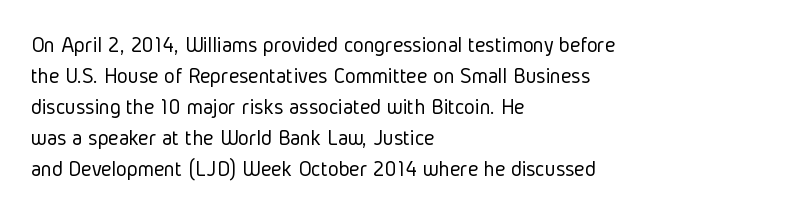
{"italic": "no", "bold": "no", "underline": "no", "align": "left", "line_spacing": "normal", "line_spacing_ratio": 1.35, "letter_spacing": "normal", "letter_spacing_em": 0.0, "glyph_px": 23}
